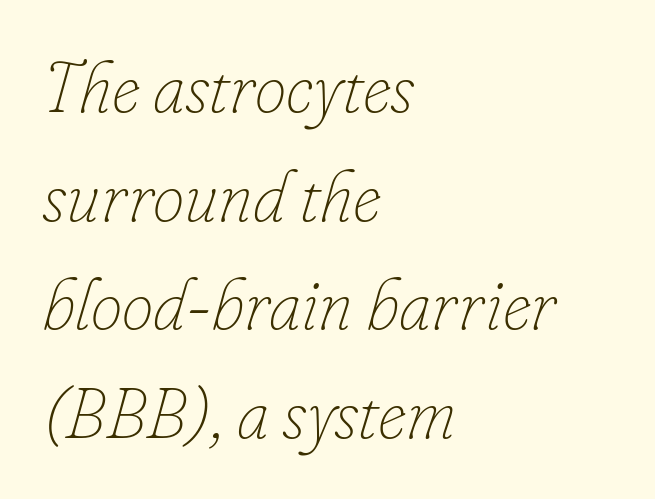
The image shows 71 px thin type, italic (leaning right); set left-aligned, normal line spacing (1.53x), normal letter spacing, not underlined; low stroke contrast and a small x-height.
